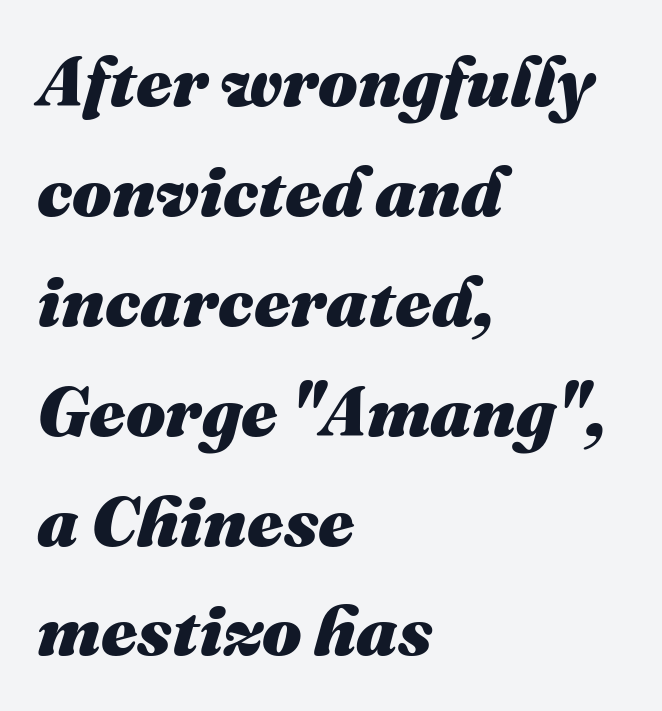
Is the type bold? Yes — the strokes are clearly thick and heavy. These lines are rendered in a variable-pitch font. The block of text has a typical density, with ordinary space between rows. Each row of text sits above clean, open space.
